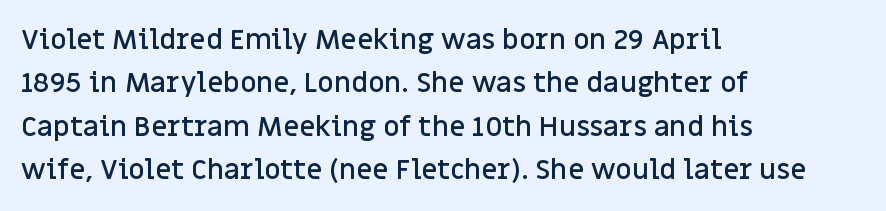
Q: Is the text bold? A: Semi-bold.
Q: Is the text italic (slanted)? A: No, it is upright.
Q: Is the typeface a serif or a sans-serif typeface? A: Sans-serif.
Q: Is the text underlined? A: No.
Q: How is the paragraph aligned? A: Left-aligned.
Q: Is the spacing between letters normal or unusually wide? A: Normal.
Q: Is the spacing between lines tight, normal or loose? A: Normal.
Q: Width (condensed, normal, or wide)? A: Normal.
Q: Stroke contrast? A: Low.
Q: x-height? A: Large.
Q: Monospaced? A: No.
